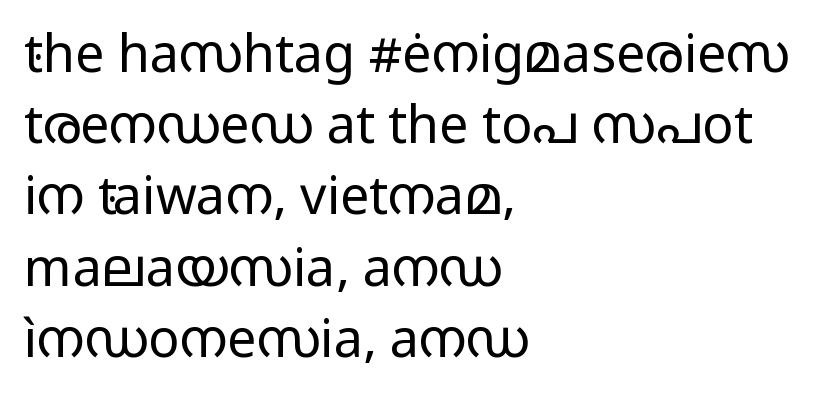
{"serif": "no", "italic": "no", "bold": "no", "weight": "regular", "width": "wide", "stroke_contrast": "low", "x_height": "medium", "monospaced": "no", "underline": "no", "align": "left", "line_spacing": "normal", "line_spacing_ratio": 1.37, "letter_spacing": "normal", "letter_spacing_em": 0.0, "glyph_px": 52}
